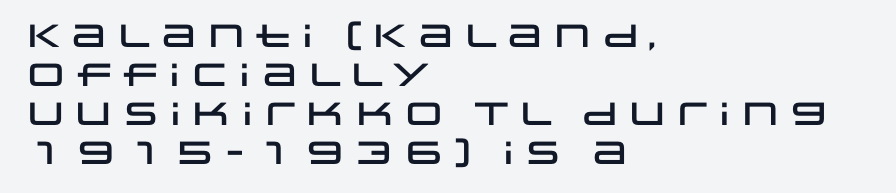
Q: Is the text italic (slanted)? A: No, it is upright.
Q: Is the typeface a serif or a sans-serif typeface? A: Sans-serif.
Q: Is the text underlined? A: No.
Q: How is the paragraph aligned? A: Left-aligned.
Q: Is the spacing between letters normal or unusually wide? A: Normal.
Q: Width (condensed, normal, or wide)? A: Wide.
Q: Stroke contrast? A: Low.
Q: x-height? A: Large.
Q: Monospaced? A: No.
